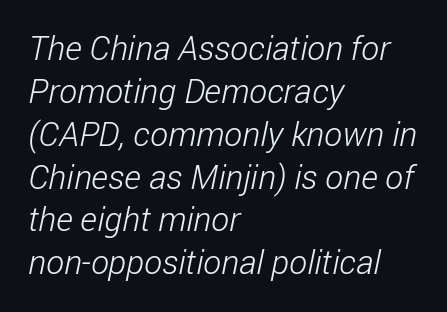
{"serif": "no", "bold": "no", "weight": "light", "width": "condensed", "stroke_contrast": "low", "x_height": "medium", "monospaced": "no", "underline": "no", "align": "left", "line_spacing": "normal", "line_spacing_ratio": 1.26, "letter_spacing": "normal", "letter_spacing_em": 0.0, "glyph_px": 34}
